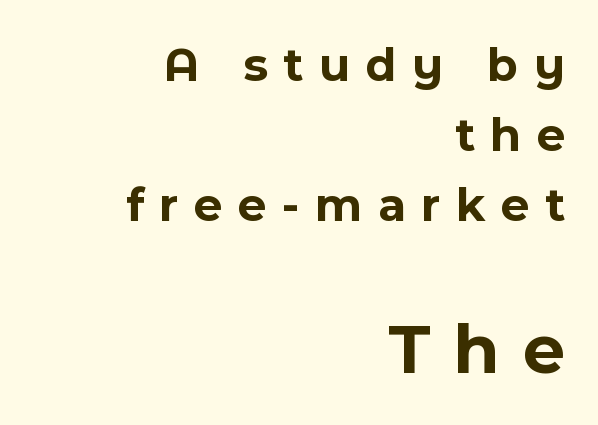
Q: Is the text bold? A: Yes.
Q: Is the text italic (slanted)? A: No, it is upright.
Q: Is the typeface a serif or a sans-serif typeface? A: Sans-serif.
Q: Is the text underlined? A: No.
Q: How is the paragraph aligned? A: Right-aligned.
Q: Is the spacing between letters normal or unusually wide? A: Unusually wide.
Q: Is the spacing between lines tight, normal or loose? A: Normal.
Q: Which block of text is set in a larger size, the first (top) or the second (bottom)? A: The second (bottom) one.
Q: Width (condensed, normal, or wide)? A: Normal.
Q: x-height? A: Medium.
Q: Monospaced? A: No.
